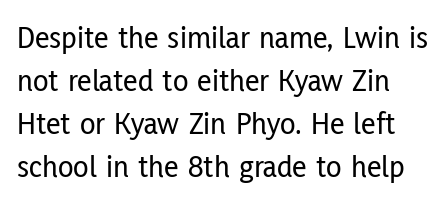
{"serif": "no", "italic": "no", "width": "condensed", "stroke_contrast": "low", "x_height": "medium", "monospaced": "no", "underline": "no", "line_spacing": "normal", "line_spacing_ratio": 1.34, "letter_spacing": "normal", "letter_spacing_em": 0.0, "glyph_px": 32}
